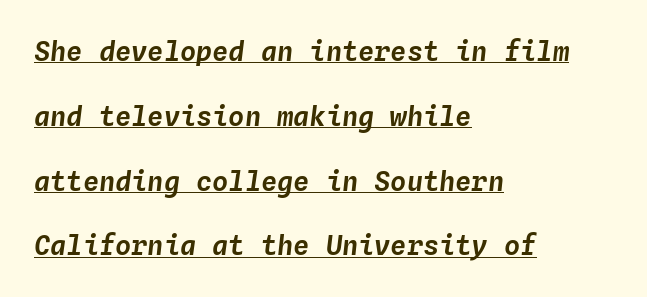
Q: Is the text italic (slanted)? A: Yes, it leans right by about 4 degrees.
Q: Is the text underlined? A: Yes.
Q: How is the paragraph aligned? A: Left-aligned.
Q: Is the spacing between letters normal or unusually wide? A: Normal.
Q: Is the spacing between lines tight, normal or loose? A: Loose.
